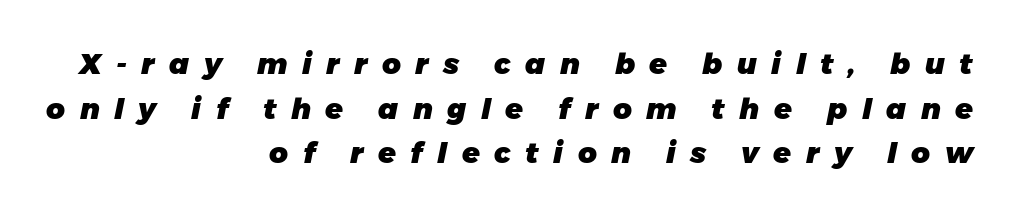
Q: Is the text bold? A: Yes.
Q: Is the text italic (slanted)? A: Yes, it leans right by about 11 degrees.
Q: Is the text underlined? A: No.
Q: How is the paragraph aligned? A: Right-aligned.
Q: Is the spacing between letters normal or unusually wide? A: Unusually wide.
Q: Is the spacing between lines tight, normal or loose? A: Normal.
Q: Width (condensed, normal, or wide)? A: Normal.
Q: Stroke contrast? A: Low.
Q: x-height? A: Medium.
Q: Monospaced? A: No.
